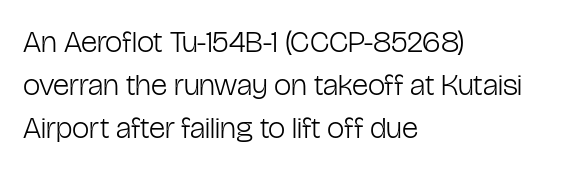
{"serif": "no", "italic": "no", "bold": "no", "weight": "light", "width": "condensed", "stroke_contrast": "low", "x_height": "medium", "monospaced": "no", "underline": "no", "align": "left", "line_spacing": "normal", "line_spacing_ratio": 1.38, "letter_spacing": "normal", "letter_spacing_em": 0.0, "glyph_px": 31}
